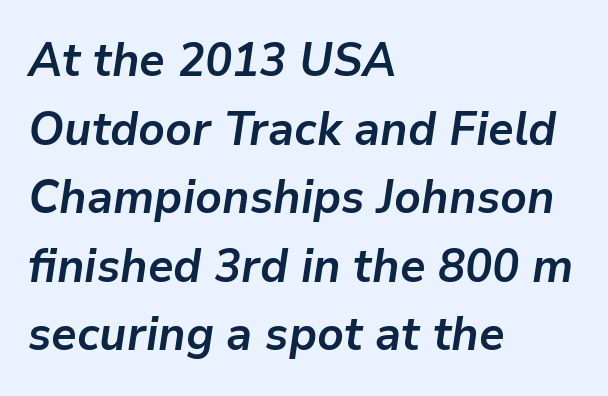
Each row of text sits above clean, open space. Strokes here are thick enough to call this a true bold. Look at the tracking — it's just the regular setting, nothing added. Is the block centered? No — it sits flush against the left margin. Rendered with sloped, italic letterforms. Looks like regular typesetting: each glyph gets only the width it needs.
